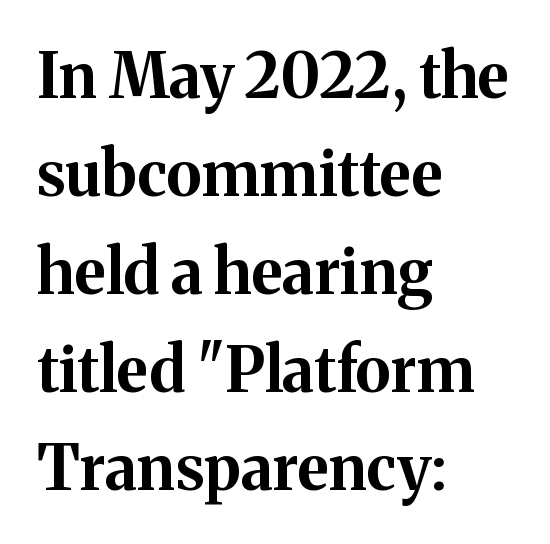
Q: Is the text bold? A: Yes.
Q: Is the text italic (slanted)? A: No, it is upright.
Q: Is the typeface a serif or a sans-serif typeface? A: Serif.
Q: Is the text underlined? A: No.
Q: How is the paragraph aligned? A: Left-aligned.
Q: Is the spacing between letters normal or unusually wide? A: Normal.
Q: Is the spacing between lines tight, normal or loose? A: Normal.
Q: Width (condensed, normal, or wide)? A: Normal.
Q: Stroke contrast? A: Medium.
Q: x-height? A: Medium.
Q: Monospaced? A: No.
